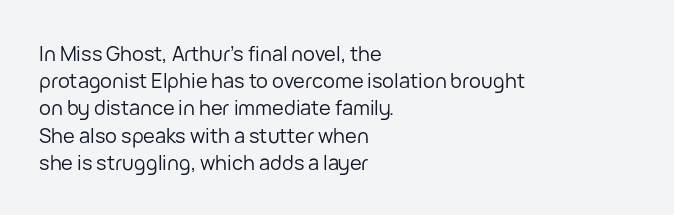
The text block is weighted toward the left margin, trailing off unevenly rightward. Summary of vertical rhythm: regular, with standard interline spacing. Spacing between characters is what you'd get straight out of the box. The letterforms sit at book weight or below.
